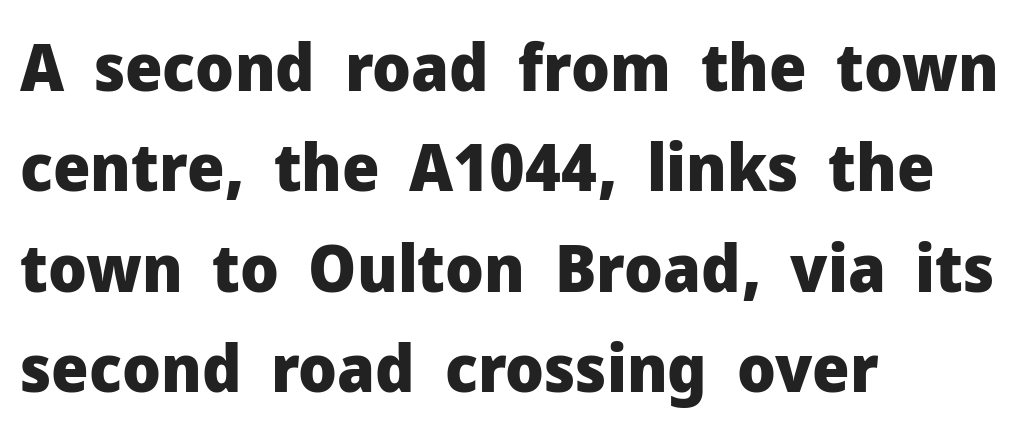
The image shows 66 px heavy sans-serif type, upright; set left-aligned, normal line spacing (1.52x), normal letter spacing, not underlined; low stroke contrast and a medium x-height.
